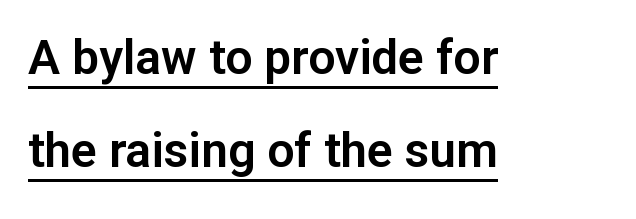
Q: Is the text italic (slanted)? A: No, it is upright.
Q: Is the typeface a serif or a sans-serif typeface? A: Sans-serif.
Q: Is the text underlined? A: Yes.
Q: How is the paragraph aligned? A: Left-aligned.
Q: Is the spacing between letters normal or unusually wide? A: Normal.
Q: Is the spacing between lines tight, normal or loose? A: Loose.
Q: Width (condensed, normal, or wide)? A: Normal.
Q: Stroke contrast? A: Low.
Q: x-height? A: Medium.
Q: Monospaced? A: No.
